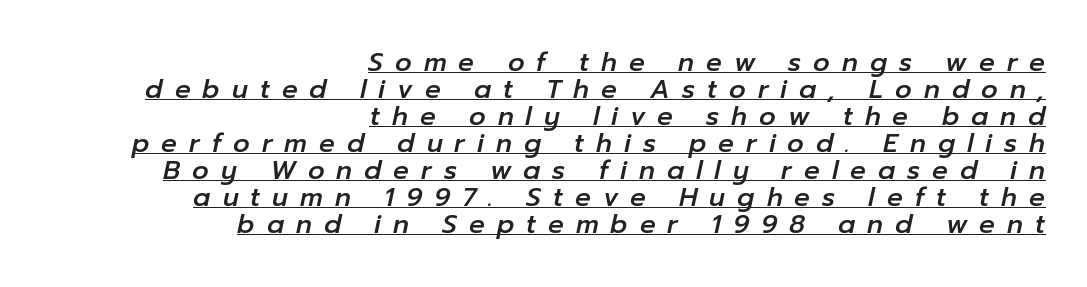
Where is the straight margin? On the right. Successive baselines arrive quickly, one right under another. Notice how the stems are inclined rather than vertical — that's the hallmark of italics. Caption: lettering with a line underneath. Inter-character spacing is expanded well beyond the font's built-in metrics.
